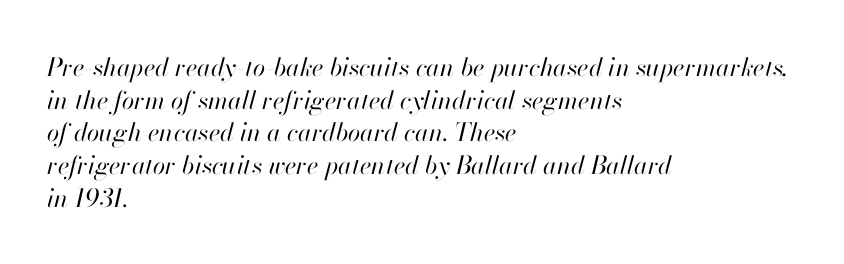
{"italic": "yes", "lean": "right", "slant_degrees": 13, "bold": "no", "underline": "no", "align": "left", "line_spacing": "normal", "line_spacing_ratio": 1.31, "letter_spacing": "normal", "letter_spacing_em": 0.0, "glyph_px": 25}
